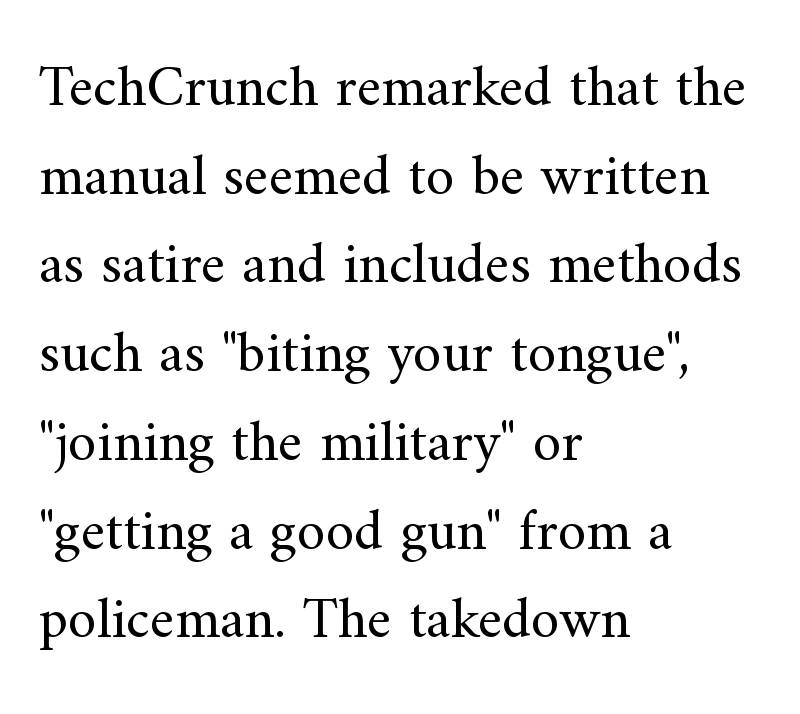
{"serif": "yes", "italic": "no", "bold": "no", "weight": "regular", "width": "normal", "stroke_contrast": "medium", "x_height": "small", "monospaced": "no", "underline": "no", "align": "left", "line_spacing": "normal", "line_spacing_ratio": 1.53, "letter_spacing": "normal", "letter_spacing_em": 0.0, "glyph_px": 58}
